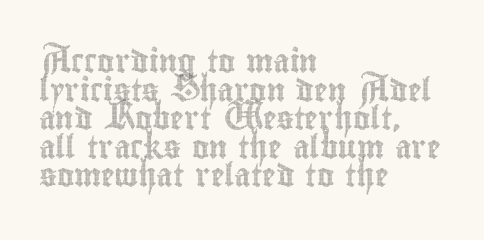
{"italic": "no", "underline": "no", "align": "left", "line_spacing_ratio": 1.24, "letter_spacing": "normal", "letter_spacing_em": 0.0, "glyph_px": 23}
